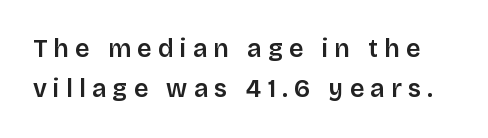
The string is rendered with underlining switched off. Characters follow at a spacing far wider than the type designer built in. If you measured baseline to baseline, you'd find a middling distance. Caption: semibold face, moderately heavy strokes. Notice how the stems are strictly vertical — no italics here.
